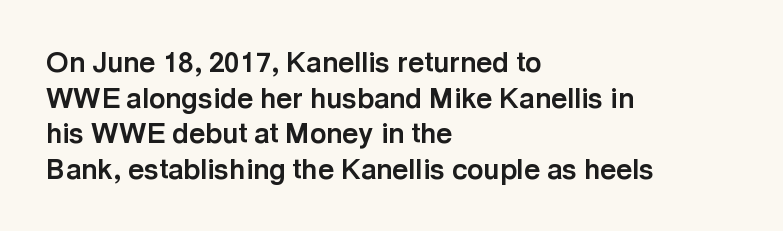
{"serif": "no", "italic": "no", "bold": "yes", "weight": "bold", "width": "normal", "x_height": "medium", "monospaced": "no", "underline": "no", "align": "left", "line_spacing": "normal", "line_spacing_ratio": 1.27, "letter_spacing": "normal", "letter_spacing_em": 0.0, "glyph_px": 28}
